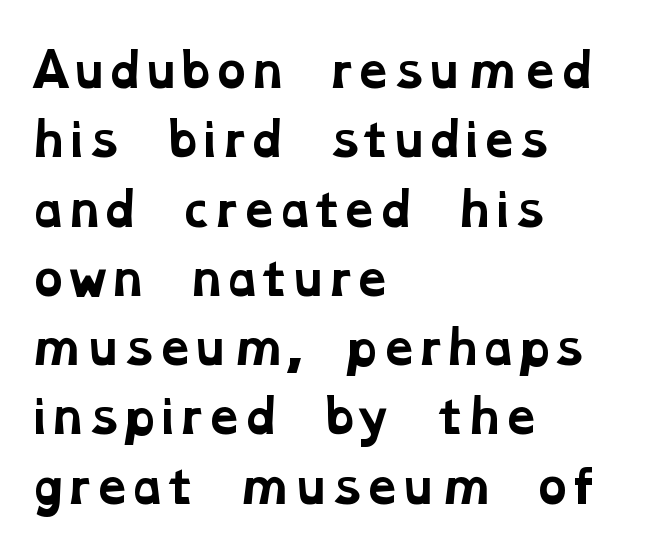
{"serif": "yes", "bold": "yes", "weight": "bold", "width": "wide", "stroke_contrast": "low", "x_height": "medium", "monospaced": "no", "underline": "no", "align": "left", "line_spacing": "normal", "line_spacing_ratio": 1.54, "letter_spacing": "normal", "letter_spacing_em": 0.0, "glyph_px": 45}
